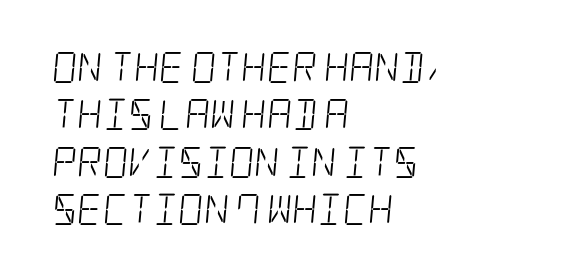
The image shows 31 px light, condensed serif type; set left-aligned, normal line spacing (1.53x), normal letter spacing, not underlined; low stroke contrast and a large x-height.
